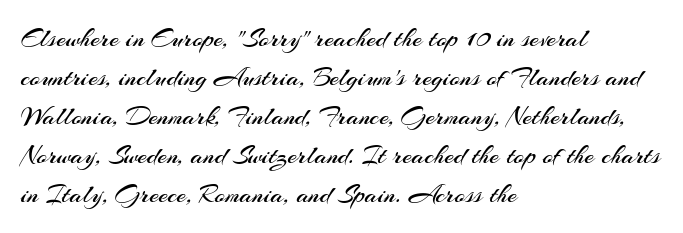
Q: Is the text bold? A: No.
Q: Is the text italic (slanted)? A: Yes.
Q: Is the text underlined? A: No.
Q: How is the paragraph aligned? A: Left-aligned.
Q: Is the spacing between letters normal or unusually wide? A: Normal.
Q: Is the spacing between lines tight, normal or loose? A: Normal.
